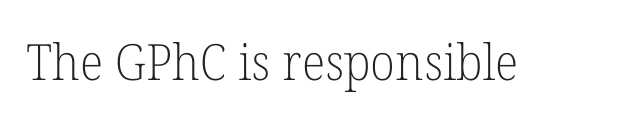
{"serif": "yes", "italic": "no", "bold": "no", "weight": "light", "width": "normal", "stroke_contrast": "low", "x_height": "medium", "monospaced": "no", "underline": "no", "letter_spacing": "normal", "letter_spacing_em": 0.0, "glyph_px": 50}
